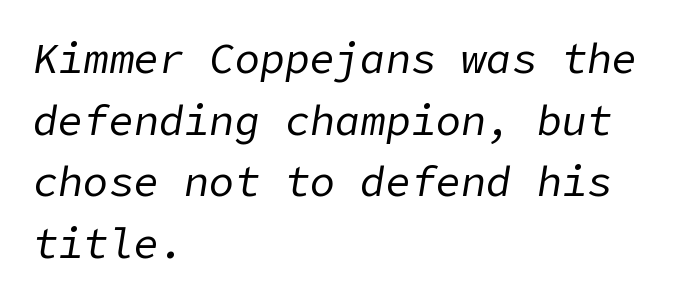
The image shows 42 px regular-weight type, italic (leaning right); set left-aligned, normal line spacing (1.47x), normal letter spacing, not underlined; low stroke contrast and a medium x-height.
